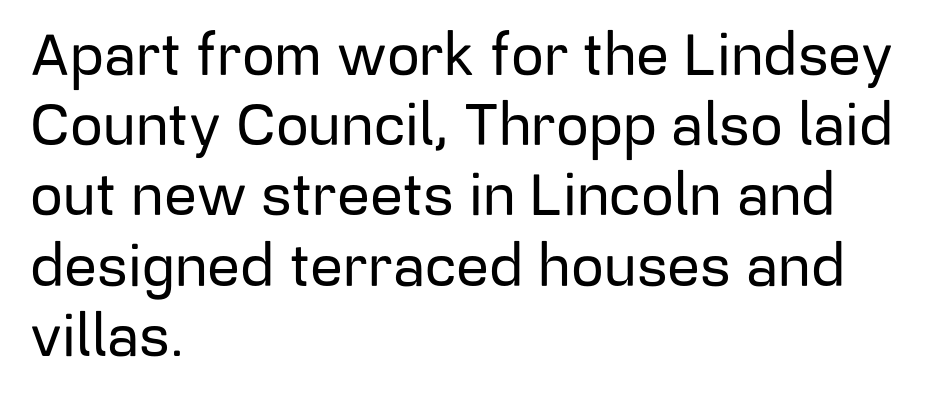
Note the varied advance widths — an 'i' is clearly narrower than an 'm'. The typeface chosen for these lines omits serifs. Is the letter spacing exaggerated? No — it looks like the ordinary default. Descenders hang freely into open space. Nope, not italic — everything's standing straight.
